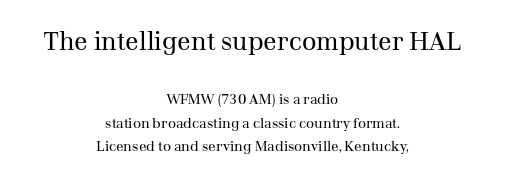
Q: Is the text bold? A: No.
Q: Is the text italic (slanted)? A: No, it is upright.
Q: Is the text underlined? A: No.
Q: How is the paragraph aligned? A: Centered.
Q: Is the spacing between letters normal or unusually wide? A: Normal.
Q: Is the spacing between lines tight, normal or loose? A: Normal.
Q: Which block of text is set in a larger size, the first (top) or the second (bottom)? A: The first (top) one.
